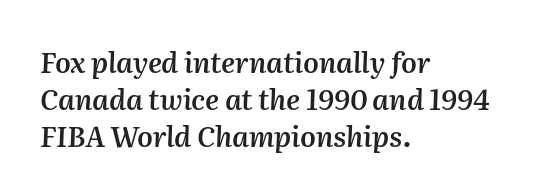
Q: Is the text bold? A: Semi-bold.
Q: Is the text italic (slanted)? A: Yes, it leans right by about 2 degrees.
Q: Is the text underlined? A: No.
Q: How is the paragraph aligned? A: Left-aligned.
Q: Is the spacing between letters normal or unusually wide? A: Normal.
Q: Is the spacing between lines tight, normal or loose? A: Normal.
Q: Width (condensed, normal, or wide)? A: Normal.
Q: Stroke contrast? A: Medium.
Q: x-height? A: Medium.
Q: Monospaced? A: No.
